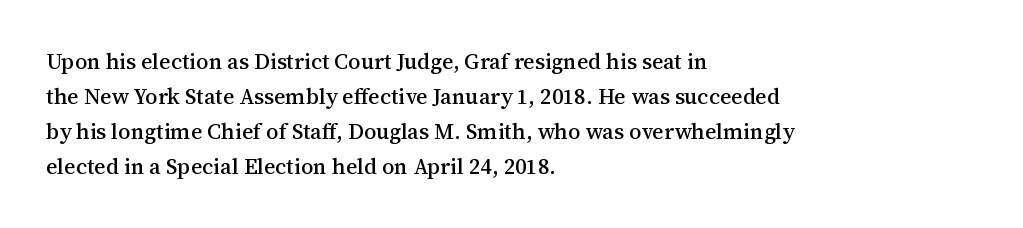
The vertical gap from one line to the next is medium. In terms of posture, this sample is upright. The ragged edge is on the right, which tells us the setting is flush left. Look at the tracking — it's just the regular setting, nothing added. Only glyphs here, with clear space below each row.
